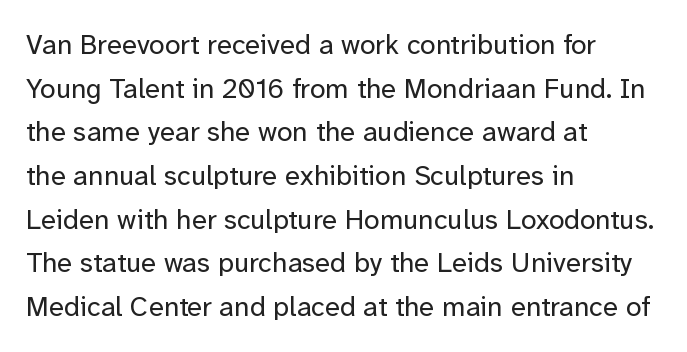
{"serif": "no", "italic": "no", "bold": "no", "weight": "regular", "width": "normal", "stroke_contrast": "low", "x_height": "medium", "monospaced": "no", "underline": "no", "align": "left", "line_spacing": "normal", "line_spacing_ratio": 1.56, "letter_spacing": "normal", "letter_spacing_em": 0.0, "glyph_px": 28}
